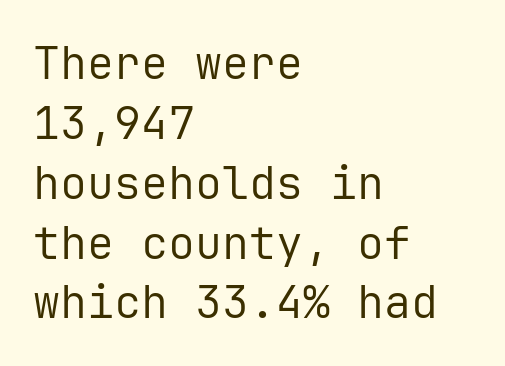
{"serif": "no", "italic": "no", "bold": "no", "weight": "regular", "width": "normal", "stroke_contrast": "low", "x_height": "medium", "monospaced": "yes", "underline": "no", "align": "left", "line_spacing": "normal", "line_spacing_ratio": 1.33, "letter_spacing": "normal", "letter_spacing_em": 0.0, "glyph_px": 45}
